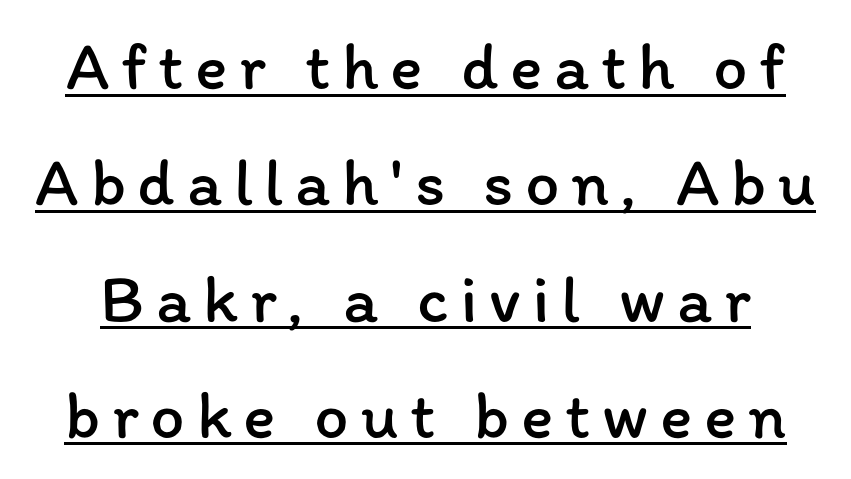
The image shows 68 px regular-weight type, upright; set line spacing 1.71x, underlined; low stroke contrast and a medium x-height.
